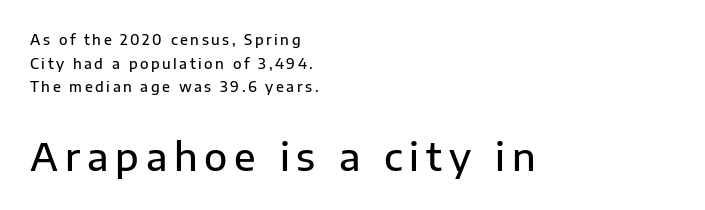
Evenly set lines give the paragraph a standard silhouette. Notice how the stems are strictly vertical — no italics here. Is this a fixed-width face? No — the glyphs have proportional, varying widths. Lines of text with bare space underneath. A typesetter would label this face a sans. I'd describe the lettering as semibold — firm but not a full bold.
